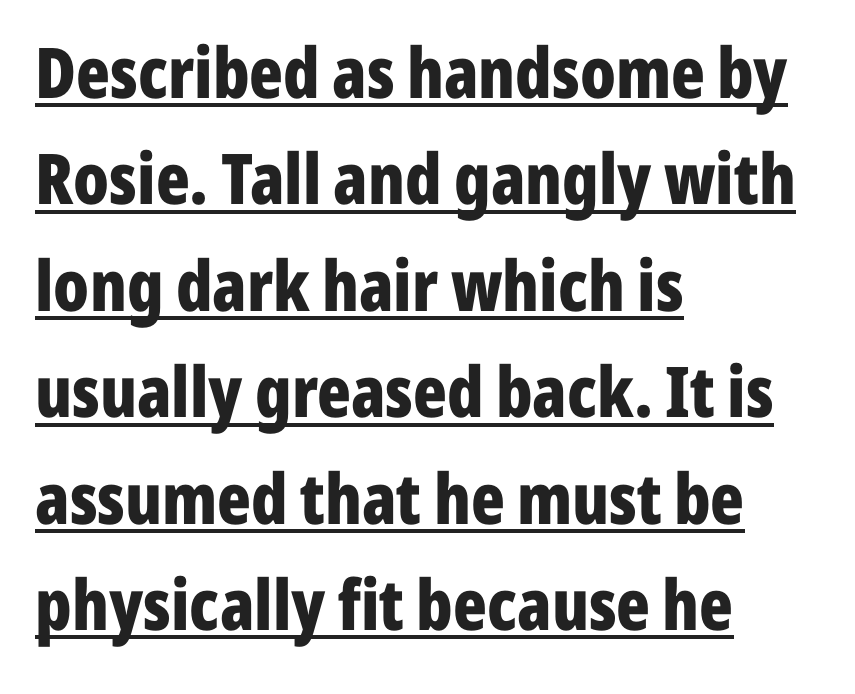
Compared with a centered layout, this one pins lines to the left instead. A typesetter would label this face a sans. These lines were composed using upright roman letters. Compared with an ordinary text face, these strokes are far heavier — a full bold.
